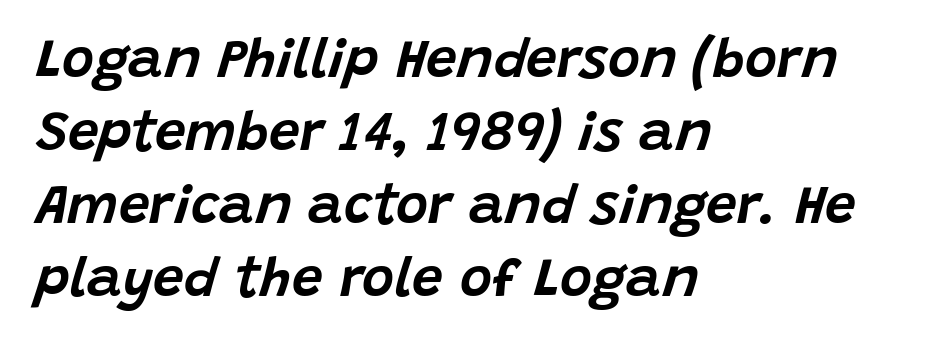
The image shows 55 px text type, italic (leaning right); set left-aligned, normal line spacing (1.33x), normal letter spacing, not underlined; low stroke contrast and a large x-height.
